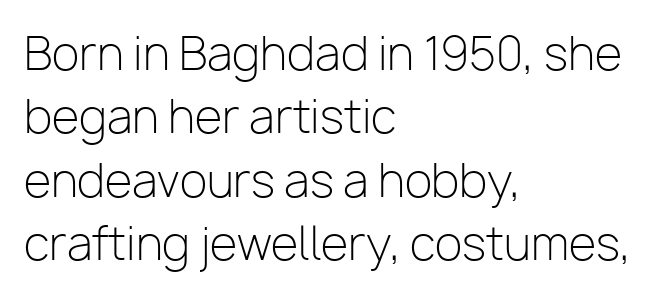
{"serif": "no", "italic": "no", "bold": "no", "weight": "light", "width": "normal", "stroke_contrast": "low", "x_height": "medium", "monospaced": "no", "underline": "no", "align": "left", "line_spacing": "normal", "line_spacing_ratio": 1.41, "letter_spacing": "normal", "letter_spacing_em": 0.0, "glyph_px": 45}
